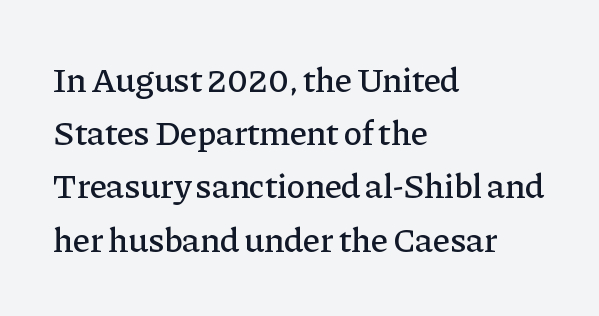
The image shows 35 px serif type, upright; set left-aligned, normal line spacing (1.52x), normal letter spacing, not underlined; low stroke contrast and a medium x-height.
